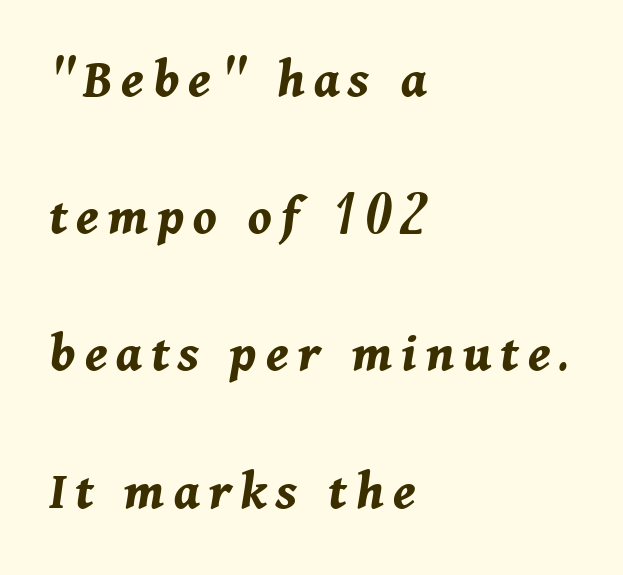
Does the weight exceed regular? Yes, all the way to bold. In CSS terms this would be text-align: left. These lines stand farther apart than default settings would place them. Any mark beneath the type? The region is blank. The rendering applies a slant to the glyphs. This sample has the flowing, uneven cadence of proportional lettering.
